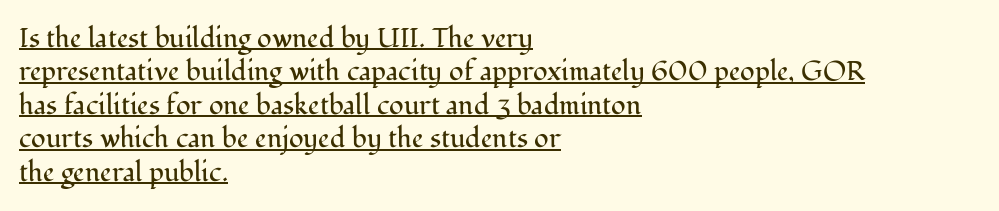
Q: Is the text bold? A: No.
Q: Is the text italic (slanted)? A: No, it is upright.
Q: Is the text underlined? A: Yes.
Q: How is the paragraph aligned? A: Left-aligned.
Q: Is the spacing between letters normal or unusually wide? A: Normal.
